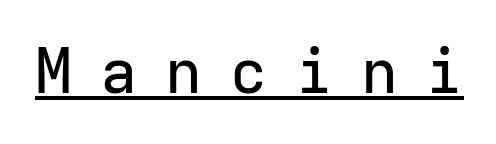
{"serif": "no", "italic": "no", "width": "normal", "stroke_contrast": "low", "x_height": "medium", "monospaced": "yes", "underline": "yes", "letter_spacing": "wide", "letter_spacing_em": 0.45, "glyph_px": 62}
